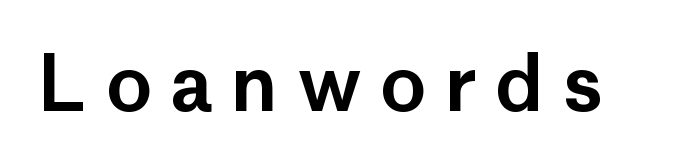
The image shows 76 px sans-serif type, upright; set unusually wide letter spacing (+0.25 em), not underlined; low stroke contrast and a medium x-height.
